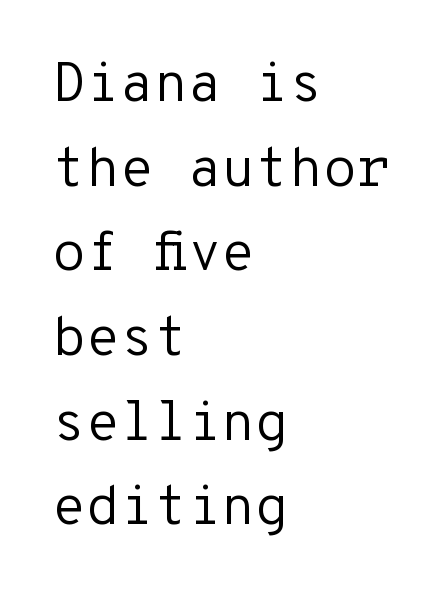
Is the type heavy? It reads as light-to-regular instead. Regarding leading, the lines here are spaced in the standard way. A typesetter would mark this as roman, not italic. No extra tracking has been applied to these lines.
